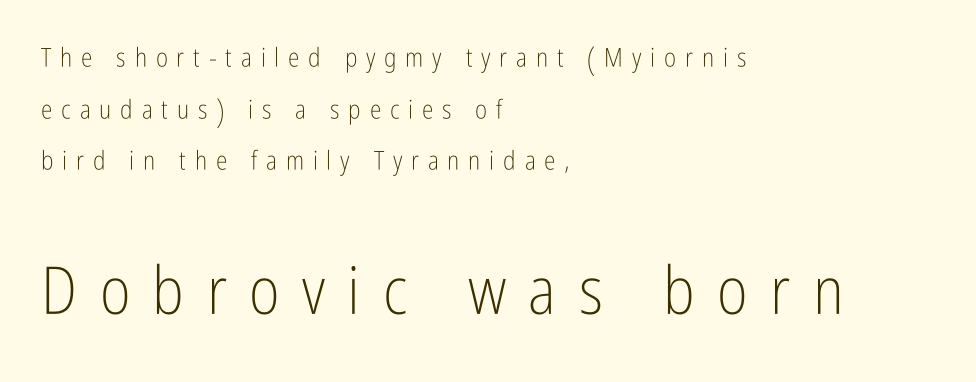
Vertical strokes here are truly vertical. Two sizes are in play, and the larger belongs to the second block. The tracking jumps out immediately: characters are airy and widely separated. Has an underline been added? It has not.
